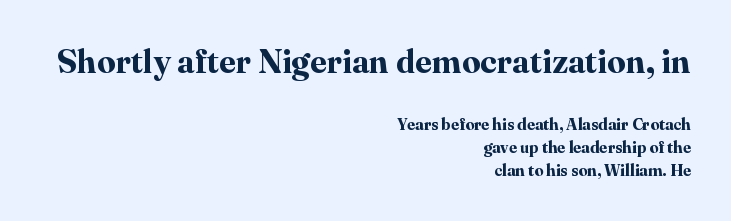
The image shows 33 px bold serif type, upright; set right-aligned, normal line spacing (1.44x), normal letter spacing, not underlined; the first (top) block is 2.06x larger; high stroke contrast and a medium x-height.
